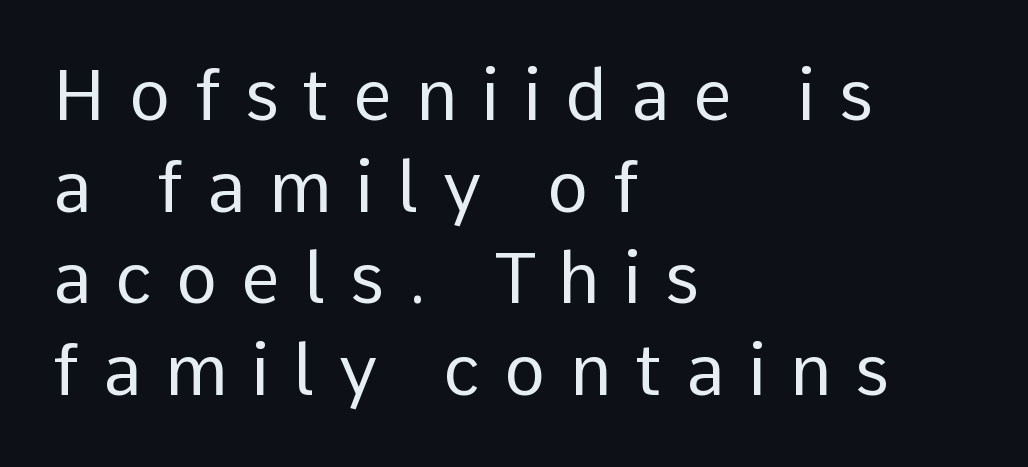
The glyphs are unaccompanied by any horizontal stroke below them. Think of a printed novel: that variable character pitch is what you see here. Weight: not bold — regular or lighter. Upright lettering throughout.
